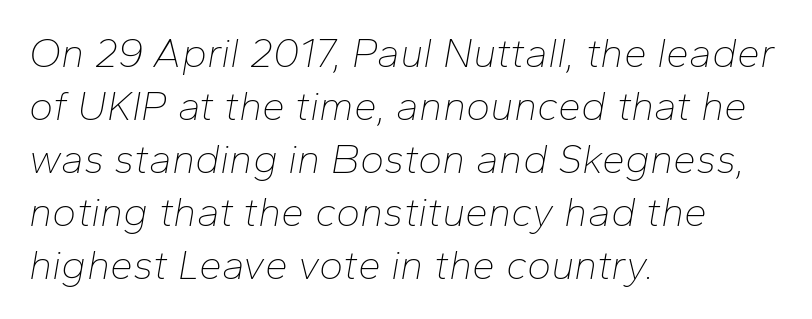
{"italic": "yes", "lean": "right", "slant_degrees": 10, "bold": "no", "weight": "thin", "width": "normal", "stroke_contrast": "low", "x_height": "medium", "monospaced": "no", "underline": "no", "align": "left", "line_spacing": "normal", "line_spacing_ratio": 1.29, "letter_spacing": "normal", "letter_spacing_em": 0.0, "glyph_px": 41}
